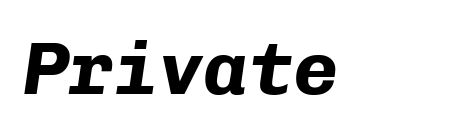
The image shows 75 px bold type, italic (leaning right), monospaced; set normal letter spacing, not underlined; low stroke contrast and a medium x-height.
